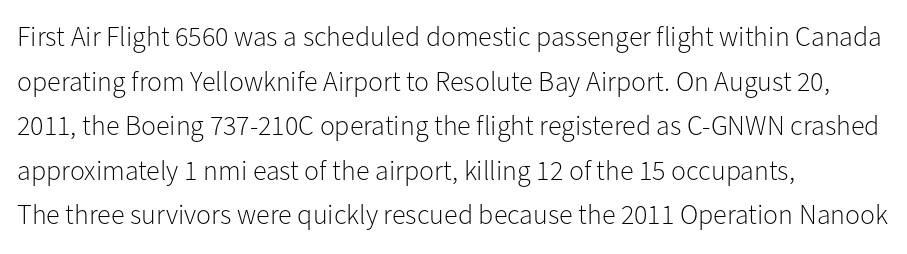
{"serif": "no", "italic": "no", "bold": "no", "weight": "light", "width": "normal", "stroke_contrast": "low", "x_height": "medium", "monospaced": "no", "underline": "no", "align": "left", "line_spacing": "normal", "line_spacing_ratio": 1.59, "letter_spacing": "normal", "letter_spacing_em": 0.0, "glyph_px": 28}
